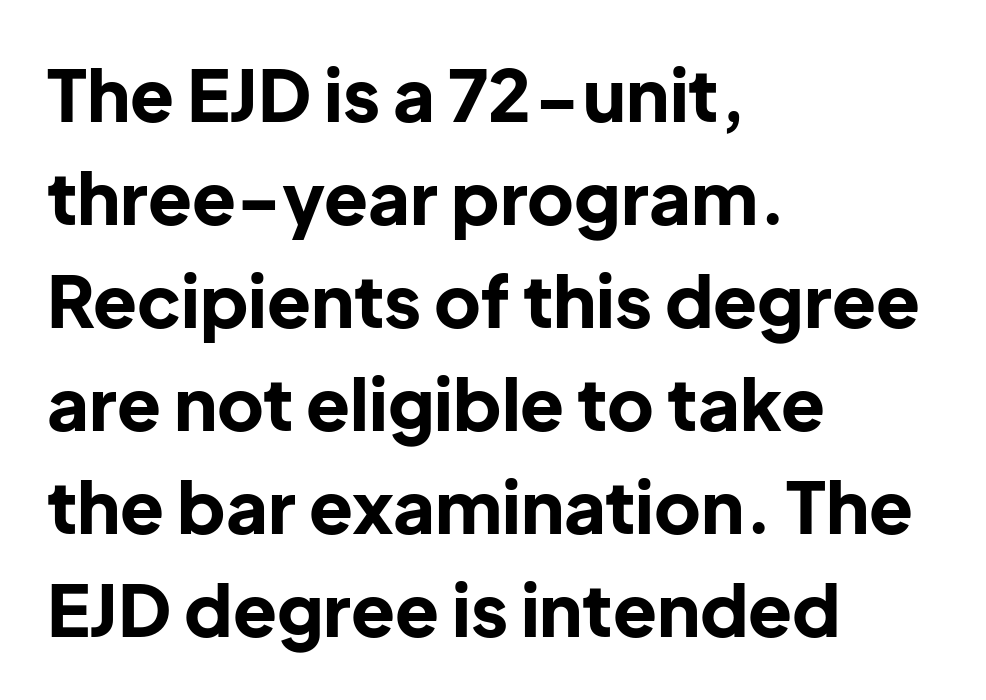
Q: Is the text bold? A: Yes.
Q: Is the text italic (slanted)? A: No, it is upright.
Q: Is the typeface a serif or a sans-serif typeface? A: Sans-serif.
Q: Is the text underlined? A: No.
Q: How is the paragraph aligned? A: Left-aligned.
Q: Is the spacing between letters normal or unusually wide? A: Normal.
Q: Is the spacing between lines tight, normal or loose? A: Normal.
Q: Width (condensed, normal, or wide)? A: Normal.
Q: Stroke contrast? A: Low.
Q: x-height? A: Medium.
Q: Monospaced? A: No.
